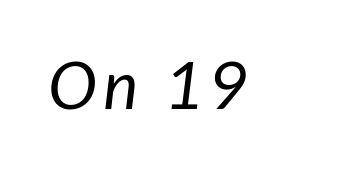
The strokes carry an ordinary text weight at most. Serif or sans? Sans — the stroke terminals are bare. The baseline area is clear. The letters advance in unequal steps, a hallmark of proportional type.
